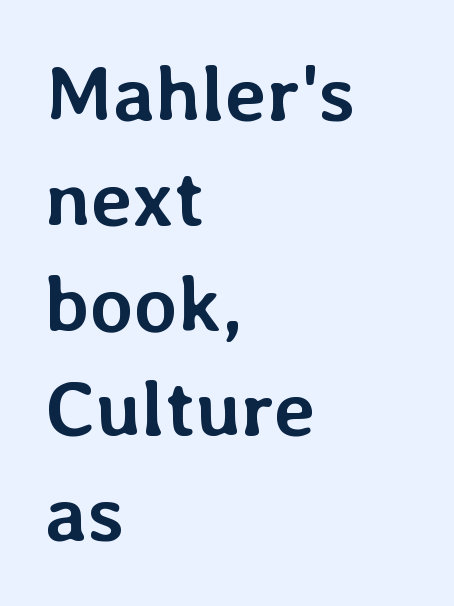
Every letter is thick-stroked: bold, no question. You can tell it's not italic because the verticals are truly vertical. Normally led — the rows are evenly, conventionally spaced. Nothing unusual about the tracking: characters are spaced as the font intends. Caption: multi-line text, flush left, ragged right.
